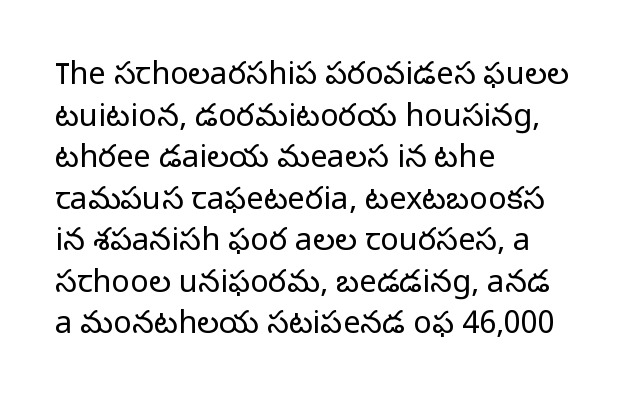
The type is set solid horizontally, with unmodified tracking. Weight: regular or lighter. A student would call this left alignment; a typographer would say flush left, rag right. Observe the absence of serifs on each vertical stroke in this sample. Ordinary non-slanted type is in use. The letters advance in unequal steps, a hallmark of proportional type.
